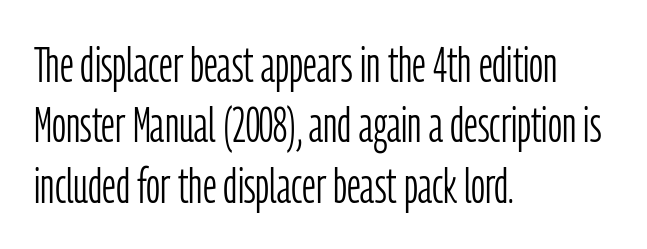
The letterforms sit shoulder to shoulder at normal distance. Has an underline been added? It has not. This sample has the flowing, uneven cadence of proportional lettering. A typesetter would label this face a sans. Nope, not italic — everything's standing straight. The rendering anchors every line to the left-hand side.
